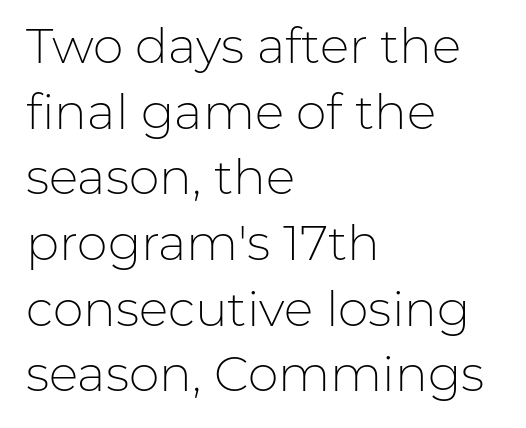
The face used here is proportionally spaced, like ordinary book or web type. The rendering keeps characters at their native spacing. You can tell it's not italic because the verticals are truly vertical. The rag falls on the right side of this text block. Each new line begins a customary step beneath the previous one. These lines are composed in type without serifs.
